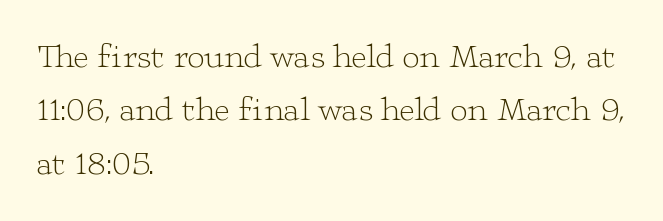
The rendering anchors every line to the left-hand side. The face used here is proportionally spaced, like ordinary book or web type. The rows are spaced the way most documents space them. A bare baseline throughout the passage. Look at the bottom of the vertical strokes: they flare into serifs here.
